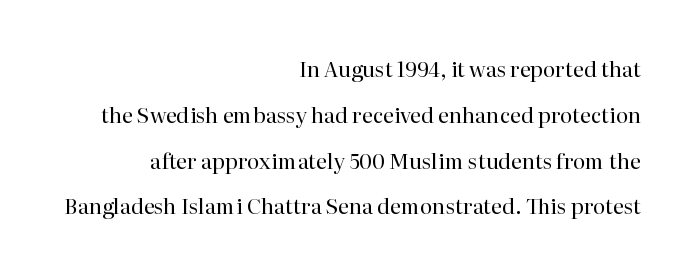
Q: Is the text bold? A: No.
Q: Is the text italic (slanted)? A: No, it is upright.
Q: Is the text underlined? A: No.
Q: How is the paragraph aligned? A: Right-aligned.
Q: Is the spacing between letters normal or unusually wide? A: Normal.
Q: Is the spacing between lines tight, normal or loose? A: Loose.
